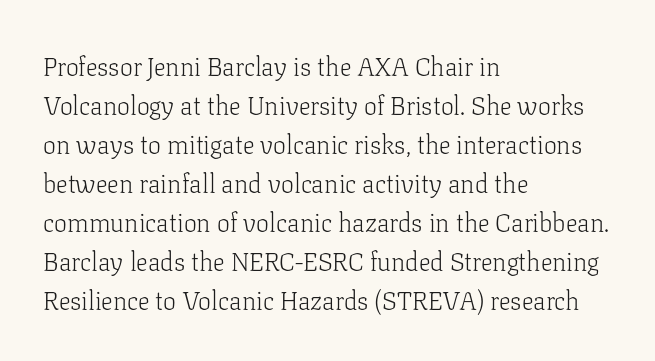
Q: Is the text bold? A: No.
Q: Is the text italic (slanted)? A: No, it is upright.
Q: Is the text underlined? A: No.
Q: How is the paragraph aligned? A: Left-aligned.
Q: Is the spacing between letters normal or unusually wide? A: Normal.
Q: Is the spacing between lines tight, normal or loose? A: Normal.
